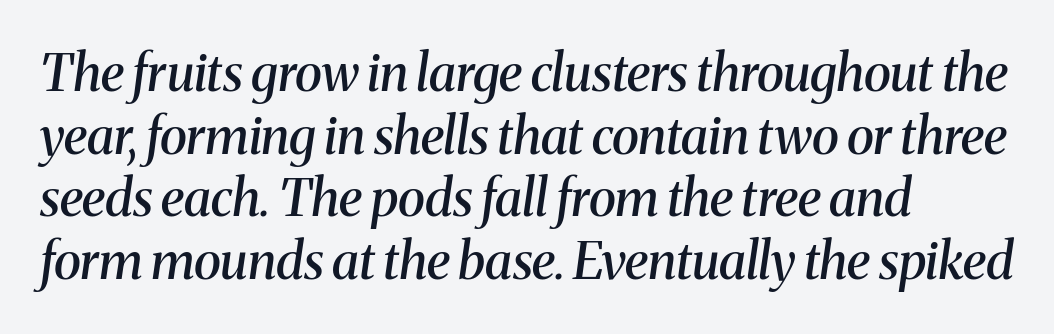
Q: Is the text bold? A: Semi-bold.
Q: Is the text italic (slanted)? A: Yes, it leans right by about 8 degrees.
Q: Is the typeface a serif or a sans-serif typeface? A: Serif.
Q: Is the text underlined? A: No.
Q: How is the paragraph aligned? A: Left-aligned.
Q: Is the spacing between letters normal or unusually wide? A: Normal.
Q: Width (condensed, normal, or wide)? A: Normal.
Q: Stroke contrast? A: Medium.
Q: x-height? A: Medium.
Q: Monospaced? A: No.
